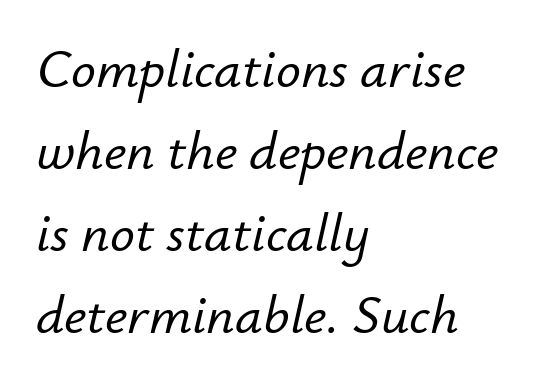
Character widths vary here, with narrow letters taking less room than wide ones. Honestly, there is no underline to notice here at all. Horizontal alignment here is leftward, the default for most running prose. Students, note that the glyphs here touch the page at normal intervals. Leading: standard.
